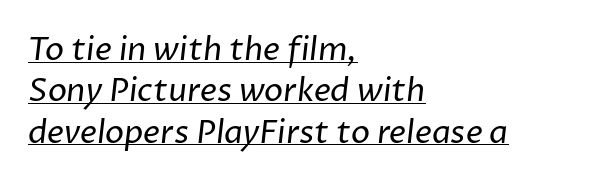
Q: Is the text bold? A: No.
Q: Is the typeface a serif or a sans-serif typeface? A: Sans-serif.
Q: Is the text underlined? A: Yes.
Q: How is the paragraph aligned? A: Left-aligned.
Q: Is the spacing between letters normal or unusually wide? A: Normal.
Q: Is the spacing between lines tight, normal or loose? A: Normal.
Q: Width (condensed, normal, or wide)? A: Normal.
Q: Stroke contrast? A: Low.
Q: x-height? A: Medium.
Q: Monospaced? A: No.
